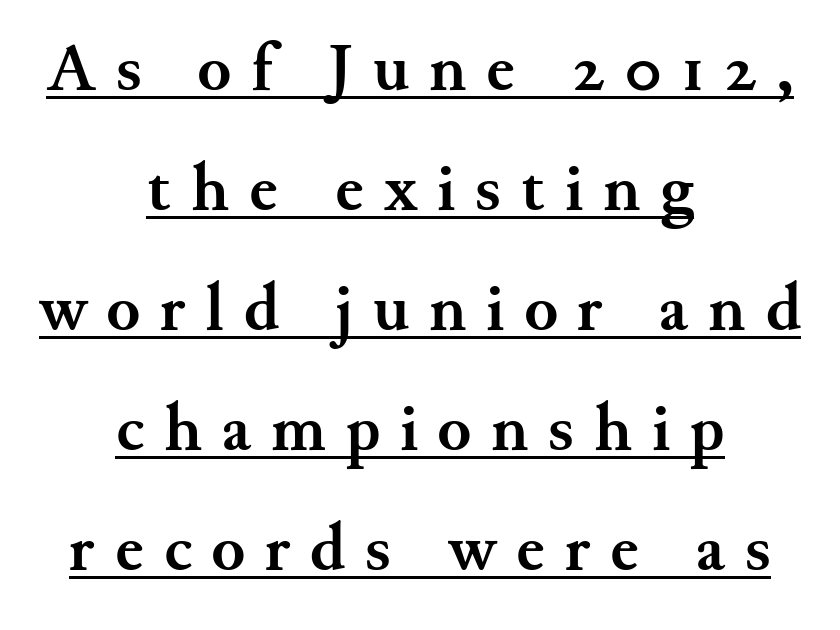
The image shows 69 px semibold serif type, upright; set centered, line spacing 1.74x, unusually wide letter spacing (+0.29 em), underlined; medium stroke contrast and a small x-height.
